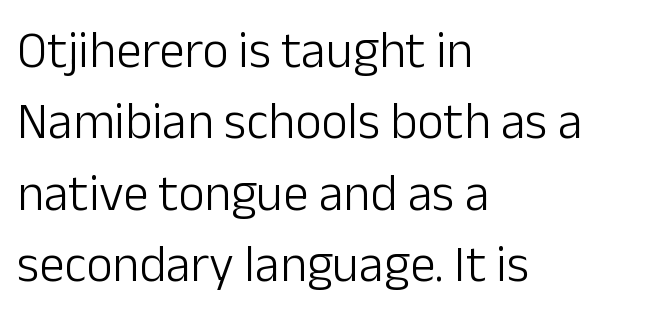
{"serif": "no", "italic": "no", "bold": "no", "weight": "light", "width": "normal", "stroke_contrast": "low", "x_height": "medium", "monospaced": "no", "underline": "no", "align": "left", "line_spacing": "normal", "line_spacing_ratio": 1.4, "letter_spacing": "normal", "letter_spacing_em": 0.0, "glyph_px": 51}
